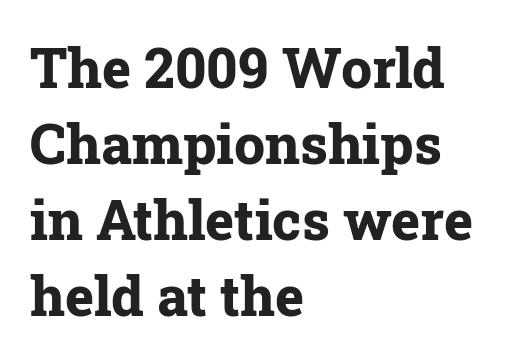
{"serif": "yes", "italic": "no", "bold": "yes", "weight": "bold", "width": "normal", "stroke_contrast": "low", "x_height": "medium", "monospaced": "no", "underline": "no", "align": "left", "line_spacing": "normal", "line_spacing_ratio": 1.38, "letter_spacing": "normal", "letter_spacing_em": 0.0, "glyph_px": 55}
